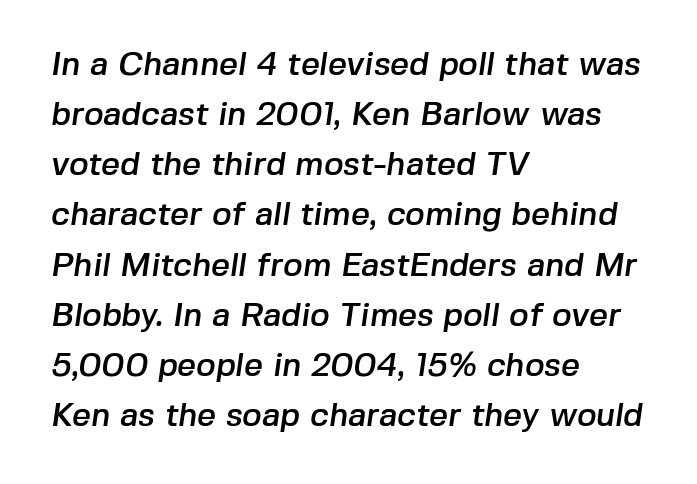
The image shows 33 px sans-serif type; set left-aligned, normal line spacing (1.52x), normal letter spacing, not underlined; low stroke contrast and a medium x-height.
